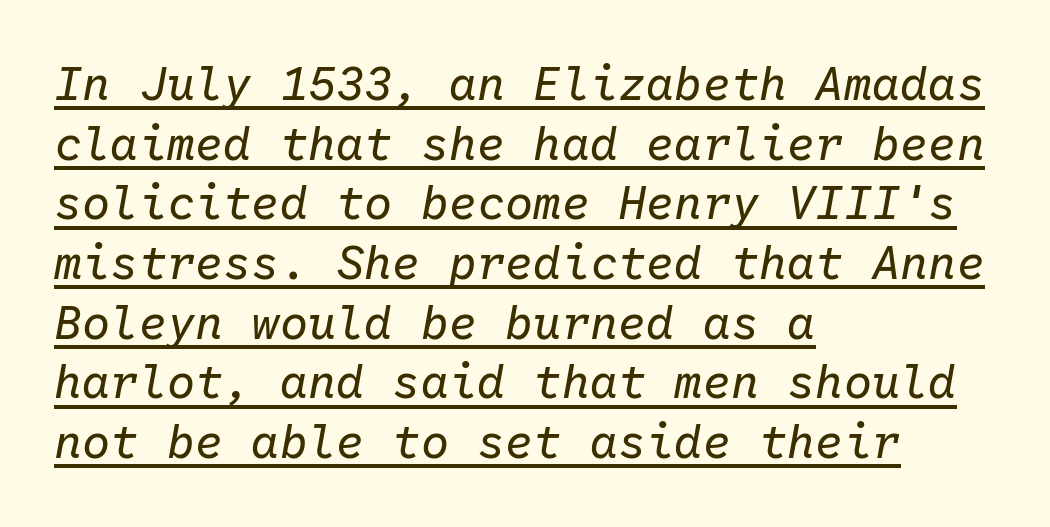
Q: Is the text bold? A: No.
Q: Is the text italic (slanted)? A: Yes, it leans right by about 10 degrees.
Q: Is the text underlined? A: Yes.
Q: How is the paragraph aligned? A: Left-aligned.
Q: Is the spacing between letters normal or unusually wide? A: Normal.
Q: Is the spacing between lines tight, normal or loose? A: Normal.
Q: Width (condensed, normal, or wide)? A: Normal.
Q: Stroke contrast? A: Low.
Q: x-height? A: Medium.
Q: Monospaced? A: Yes.
